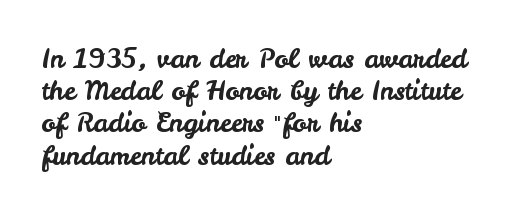
You could call the tracking neutral — neither tight nor loose. Which margin do the lines hug? The left one — the right edge is uneven. Decoration check: the copy has no underline.
